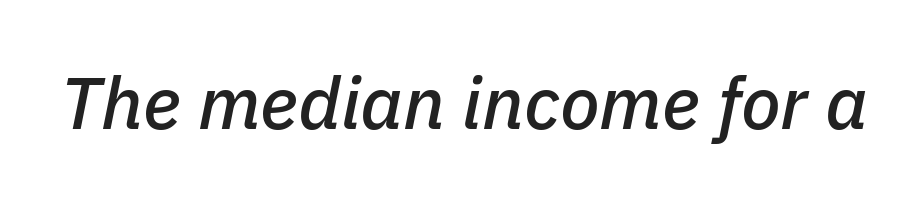
{"italic": "yes", "lean": "right", "slant_degrees": 11, "width": "normal", "stroke_contrast": "low", "x_height": "medium", "monospaced": "no", "underline": "no", "letter_spacing": "normal", "letter_spacing_em": 0.0, "glyph_px": 73}
